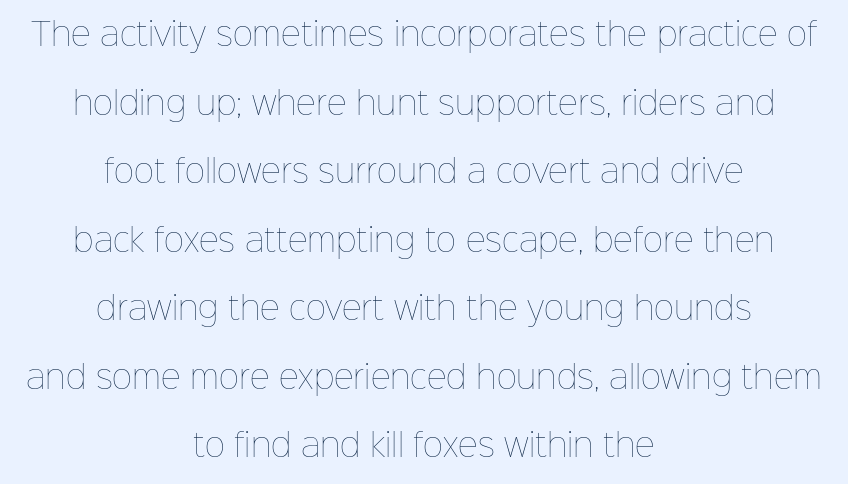
Q: Is the text bold? A: No.
Q: Is the text italic (slanted)? A: No, it is upright.
Q: Is the text underlined? A: No.
Q: How is the paragraph aligned? A: Centered.
Q: Is the spacing between letters normal or unusually wide? A: Normal.
Q: Is the spacing between lines tight, normal or loose? A: Loose.
Q: Width (condensed, normal, or wide)? A: Normal.
Q: Stroke contrast? A: Low.
Q: x-height? A: Medium.
Q: Monospaced? A: No.
